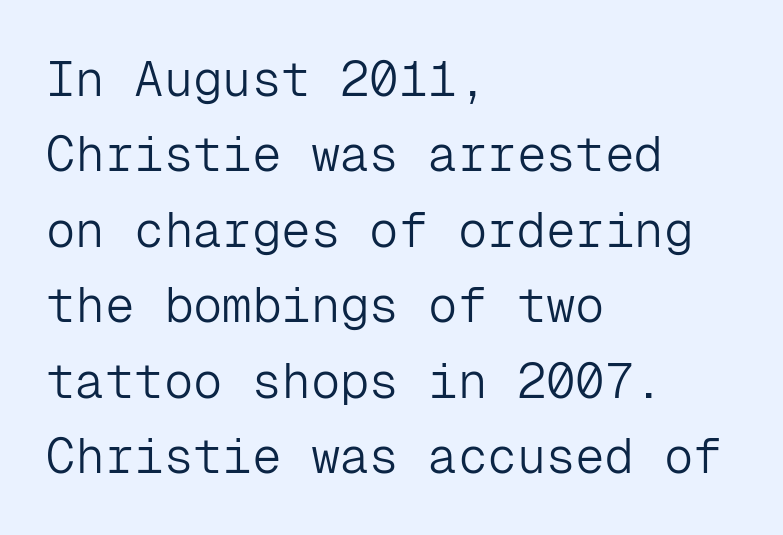
Leftover space on each line is placed entirely after the last word. Honestly, there is no underline to notice here at all. Monospaced: the letters line up in strict vertical columns. Notice how descenders clear the ascenders below comfortably — that's standard leading.
